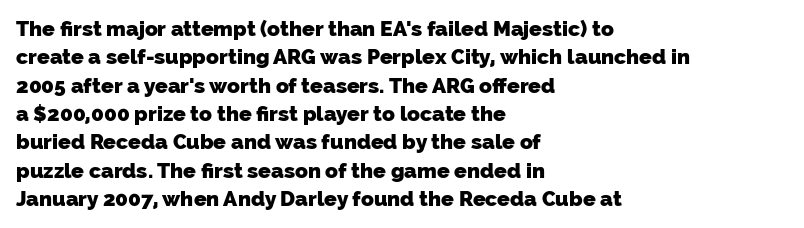
Q: Is the text bold? A: Yes.
Q: Is the text underlined? A: No.
Q: How is the paragraph aligned? A: Left-aligned.
Q: Is the spacing between letters normal or unusually wide? A: Normal.
Q: Is the spacing between lines tight, normal or loose? A: Normal.
